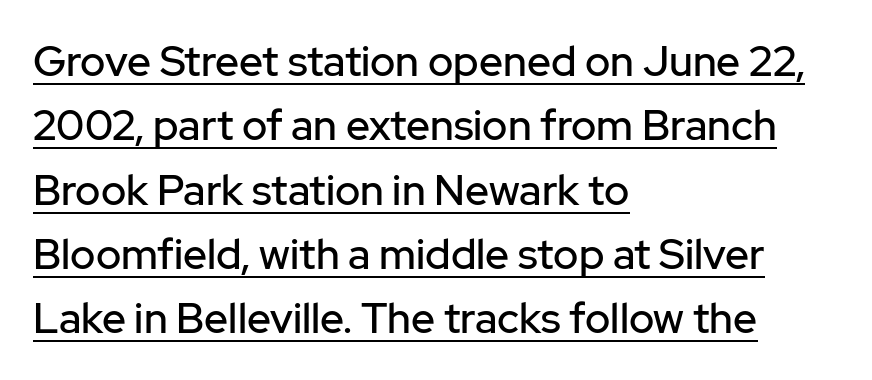
Q: Is the text italic (slanted)? A: No, it is upright.
Q: Is the typeface a serif or a sans-serif typeface? A: Sans-serif.
Q: Is the text underlined? A: Yes.
Q: How is the paragraph aligned? A: Left-aligned.
Q: Is the spacing between letters normal or unusually wide? A: Normal.
Q: Is the spacing between lines tight, normal or loose? A: Normal.
Q: Width (condensed, normal, or wide)? A: Normal.
Q: Stroke contrast? A: Low.
Q: x-height? A: Medium.
Q: Monospaced? A: No.
